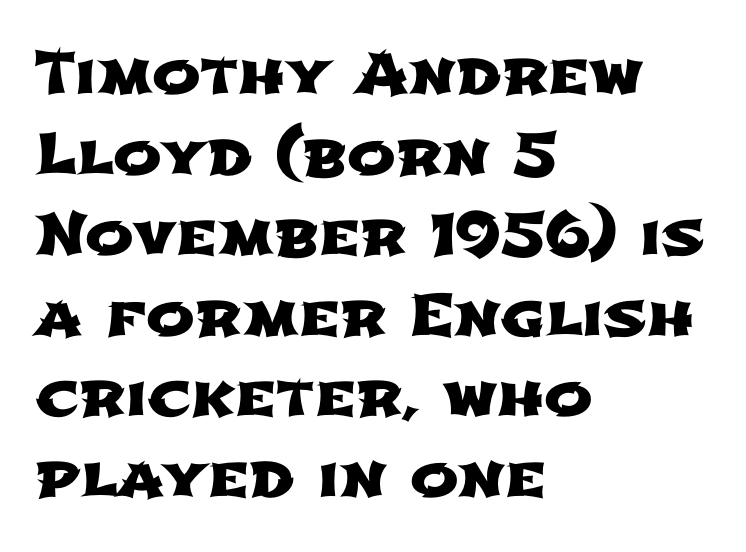
Q: Is the typeface a serif or a sans-serif typeface? A: Sans-serif.
Q: Is the text underlined? A: No.
Q: How is the paragraph aligned? A: Left-aligned.
Q: Is the spacing between letters normal or unusually wide? A: Normal.
Q: Is the spacing between lines tight, normal or loose? A: Normal.
Q: Width (condensed, normal, or wide)? A: Wide.
Q: Stroke contrast? A: Low.
Q: x-height? A: Medium.
Q: Monospaced? A: No.
